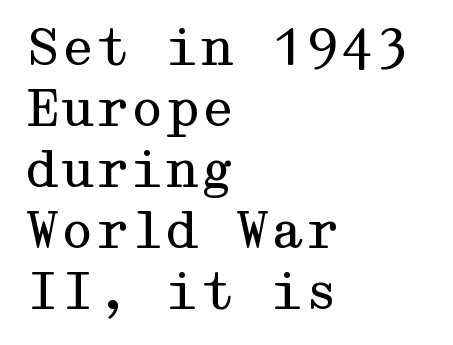
The image shows 50 px regular-weight, wide serif type, upright; set left-aligned, line spacing 1.22x, normal letter spacing, not underlined; medium stroke contrast and a medium x-height.
